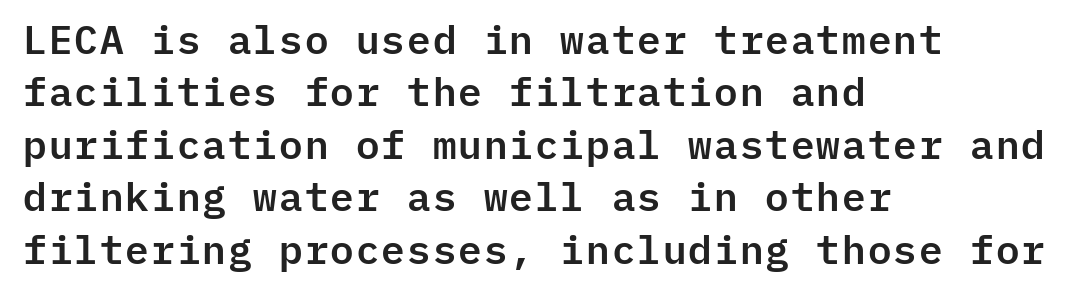
Posture: straight, roman, zero tilt. Stroke terminals: plain, sans-serif. Note the uniform advance width — an 'i' takes as much space as an 'm'. Each new line begins a customary step beneath the previous one.
